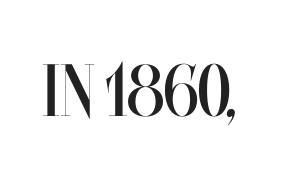
Do the letters lean? They stand straight. The passage shown is typed in a proportional face where columns would drift. Weight: regular or lighter. The string is rendered with underlining switched off.
